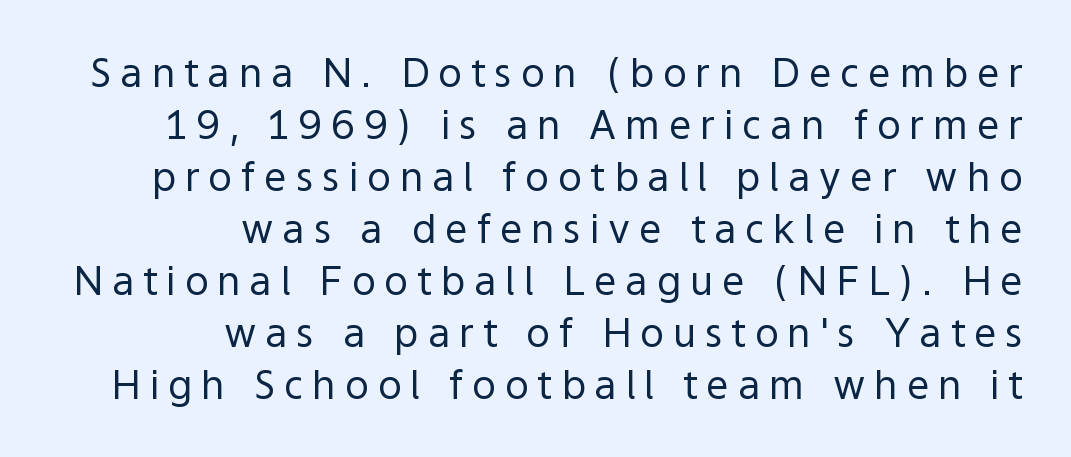
Q: Is the text bold? A: No.
Q: Is the text italic (slanted)? A: No, it is upright.
Q: Is the typeface a serif or a sans-serif typeface? A: Sans-serif.
Q: Is the text underlined? A: No.
Q: How is the paragraph aligned? A: Right-aligned.
Q: Is the spacing between letters normal or unusually wide? A: Unusually wide.
Q: Is the spacing between lines tight, normal or loose? A: Normal.
Q: Width (condensed, normal, or wide)? A: Normal.
Q: x-height? A: Medium.
Q: Monospaced? A: No.
